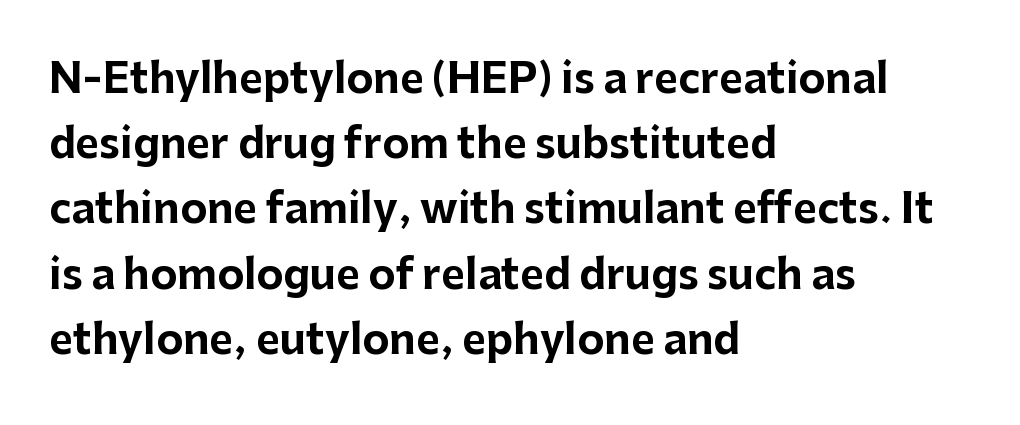
{"serif": "no", "italic": "no", "bold": "yes", "weight": "bold", "width": "normal", "stroke_contrast": "low", "x_height": "medium", "monospaced": "no", "underline": "no", "align": "left", "line_spacing": "normal", "line_spacing_ratio": 1.59, "letter_spacing": "normal", "letter_spacing_em": 0.0, "glyph_px": 41}
